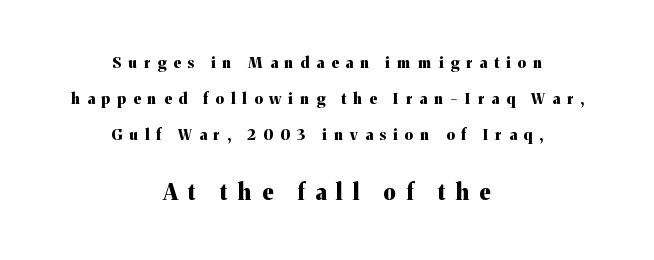
Q: Is the text bold? A: Yes.
Q: Is the text italic (slanted)? A: No, it is upright.
Q: Is the text underlined? A: No.
Q: How is the paragraph aligned? A: Centered.
Q: Is the spacing between letters normal or unusually wide? A: Unusually wide.
Q: Is the spacing between lines tight, normal or loose? A: Loose.
Q: Which block of text is set in a larger size, the first (top) or the second (bottom)? A: The second (bottom) one.
